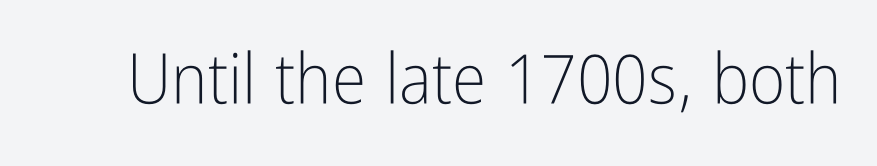
{"serif": "no", "italic": "no", "bold": "no", "weight": "light", "width": "condensed", "stroke_contrast": "low", "x_height": "medium", "monospaced": "no", "underline": "no", "letter_spacing": "normal", "letter_spacing_em": 0.0, "glyph_px": 70}
